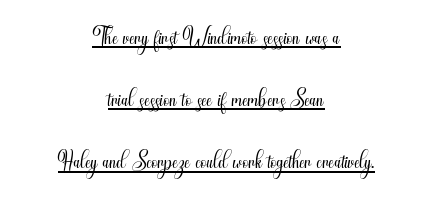
Each line of the rendering has a horizontal stroke beneath the glyphs. Proportional: the letters do not fall into vertical columns. No heavy texture on the line: the type isn't bold.
